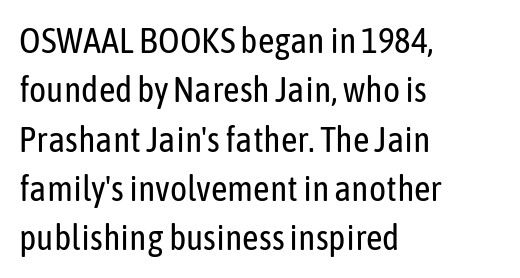
Q: Is the text bold? A: No.
Q: Is the text italic (slanted)? A: No, it is upright.
Q: Is the typeface a serif or a sans-serif typeface? A: Sans-serif.
Q: Is the text underlined? A: No.
Q: How is the paragraph aligned? A: Left-aligned.
Q: Is the spacing between letters normal or unusually wide? A: Normal.
Q: Is the spacing between lines tight, normal or loose? A: Normal.
Q: Width (condensed, normal, or wide)? A: Condensed.
Q: Stroke contrast? A: Low.
Q: x-height? A: Medium.
Q: Monospaced? A: No.
